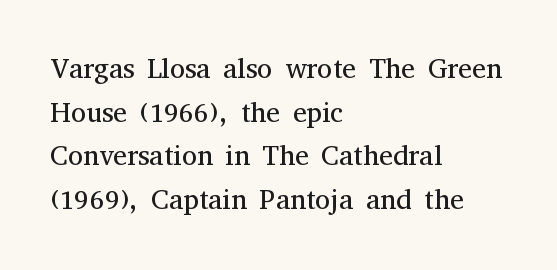
{"serif": "yes", "italic": "no", "bold": "no", "weight": "regular", "width": "normal", "stroke_contrast": "medium", "x_height": "medium", "monospaced": "no", "underline": "no", "align": "left", "line_spacing": "normal", "line_spacing_ratio": 1.56, "letter_spacing": "normal", "letter_spacing_em": 0.0, "glyph_px": 28}
